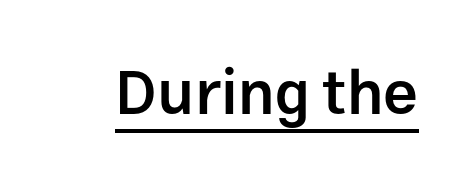
The image shows 62 px semibold sans-serif type, upright; set normal letter spacing, underlined; low stroke contrast and a medium x-height.
